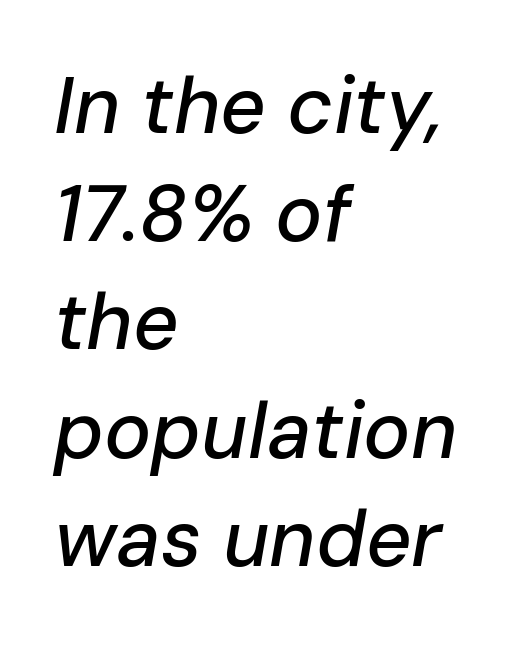
{"italic": "yes", "lean": "right", "slant_degrees": 10, "width": "normal", "stroke_contrast": "low", "x_height": "medium", "monospaced": "no", "underline": "no", "align": "left", "line_spacing": "normal", "line_spacing_ratio": 1.37, "letter_spacing": "normal", "letter_spacing_em": 0.0, "glyph_px": 79}
